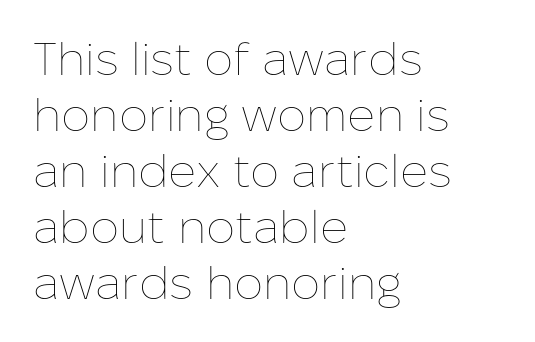
{"italic": "no", "bold": "no", "weight": "thin", "width": "normal", "stroke_contrast": "low", "x_height": "medium", "monospaced": "no", "underline": "no", "align": "left", "line_spacing_ratio": 1.22, "letter_spacing": "normal", "letter_spacing_em": 0.0, "glyph_px": 46}
